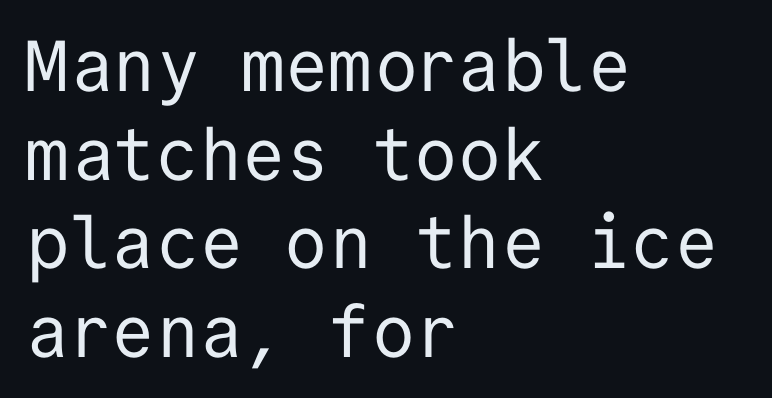
The image shows 72 px regular-weight sans-serif type, upright, monospaced; set left-aligned, line spacing 1.23x, normal letter spacing, not underlined; low stroke contrast and a medium x-height.
